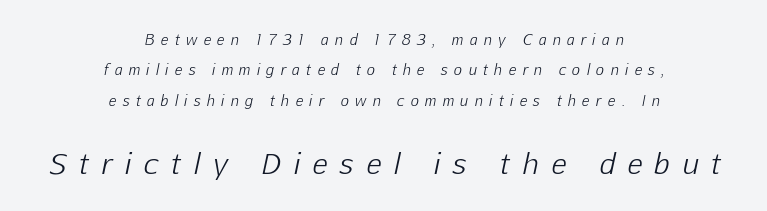
The typesetter chose a symmetrical, centered arrangement here. Larger block? The one below; the one above is distinctly smaller. Each letter keeps its own natural width here, so spacing adapts to shape. Underlining? Definitely not there. Characters follow at a spacing far wider than the type designer built in. Is the type heavy? It reads as light-to-regular instead.
